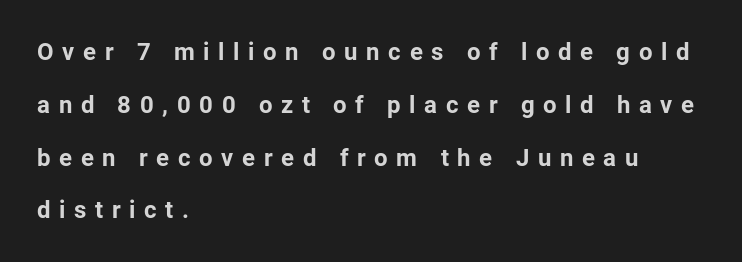
{"italic": "no", "bold": "yes", "underline": "no", "align": "left", "line_spacing": "loose", "line_spacing_ratio": 2.2, "letter_spacing": "wide", "letter_spacing_em": 0.36, "glyph_px": 24}
